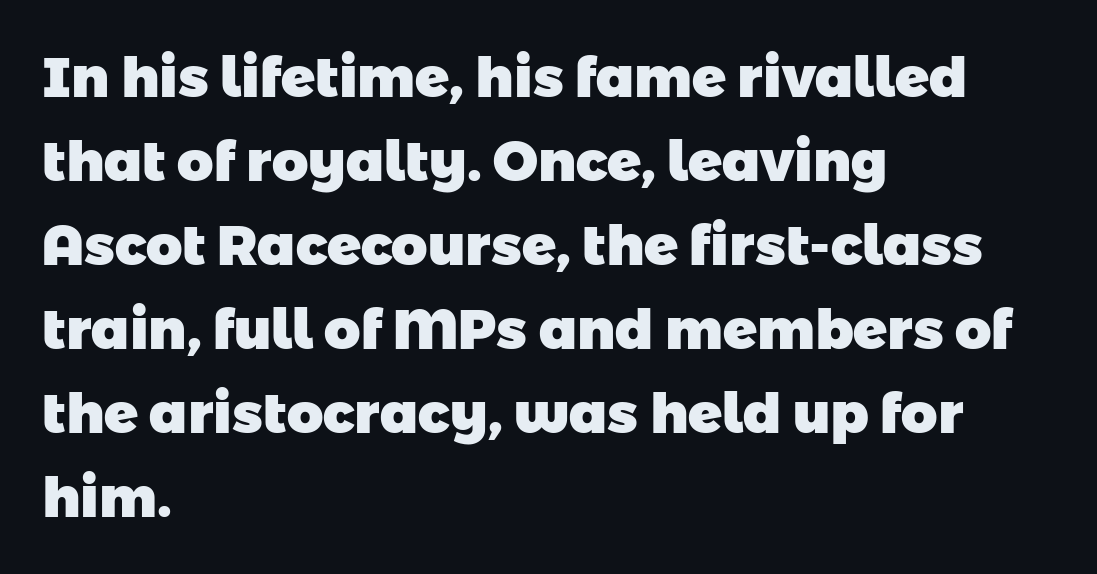
{"serif": "no", "bold": "yes", "weight": "heavy", "width": "normal", "stroke_contrast": "low", "x_height": "medium", "monospaced": "no", "underline": "no", "align": "left", "line_spacing": "normal", "line_spacing_ratio": 1.5, "letter_spacing": "normal", "letter_spacing_em": 0.0, "glyph_px": 56}
